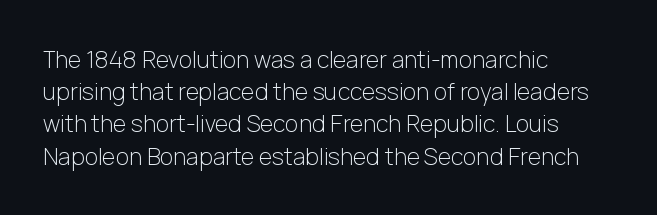
The image shows 23 px text type, upright; set left-aligned, normal line spacing (1.4x), normal letter spacing, not underlined.
